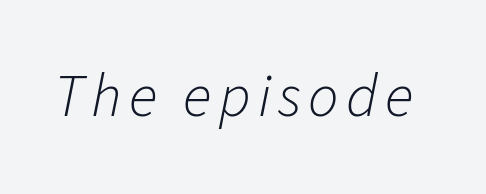
Do the characters align in a grid? No, the font is proportional. Does the lettering tilt? It does — this is italic. Weight: in the light-to-regular range. Bare-footed words on every line.
